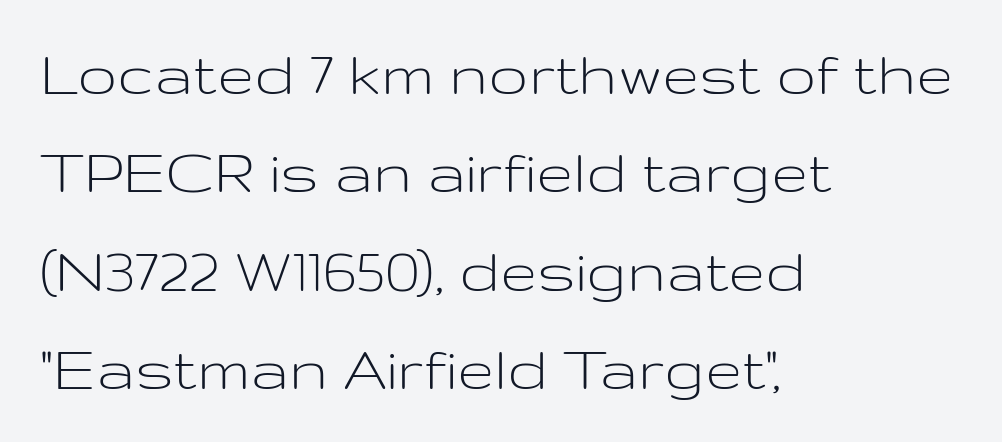
{"serif": "no", "italic": "no", "bold": "no", "weight": "light", "width": "wide", "stroke_contrast": "low", "x_height": "medium", "monospaced": "no", "underline": "no", "align": "left", "line_spacing": "normal", "line_spacing_ratio": 1.47, "letter_spacing": "normal", "letter_spacing_em": 0.0, "glyph_px": 67}
